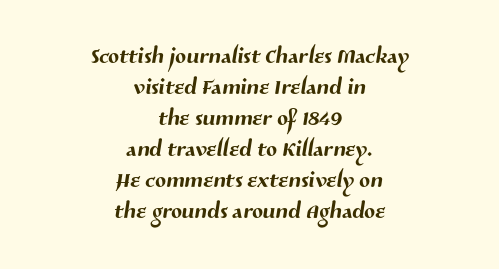
{"serif": "no", "width": "normal", "stroke_contrast": "medium", "x_height": "medium", "monospaced": "no", "underline": "no", "align": "center", "line_spacing": "tight", "line_spacing_ratio": 0.97, "letter_spacing": "normal", "letter_spacing_em": 0.0, "glyph_px": 32}
